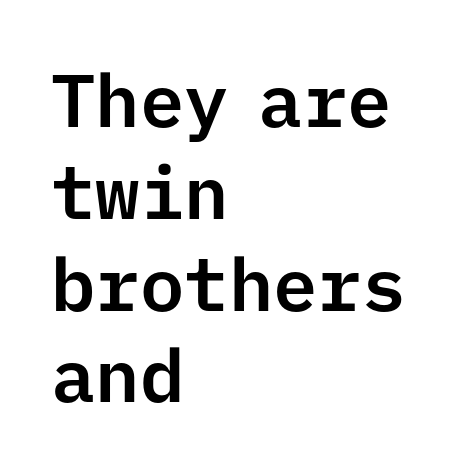
The image shows 74 px sans-serif type, upright, monospaced; set left-aligned, line spacing 1.24x, normal letter spacing, not underlined; low stroke contrast and a medium x-height.
